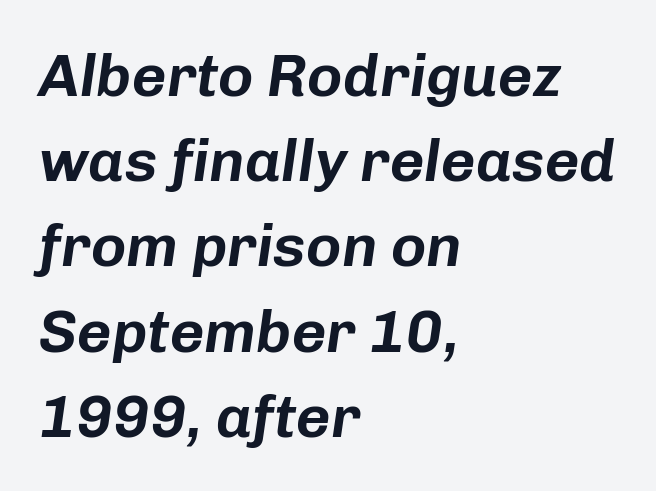
{"italic": "yes", "lean": "right", "slant_degrees": 8, "width": "normal", "stroke_contrast": "low", "x_height": "medium", "monospaced": "no", "underline": "no", "align": "left", "line_spacing": "normal", "line_spacing_ratio": 1.42, "letter_spacing": "normal", "letter_spacing_em": 0.0, "glyph_px": 60}
